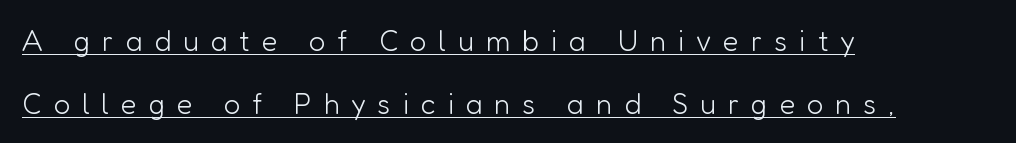
Q: Is the text bold? A: No.
Q: Is the text italic (slanted)? A: No, it is upright.
Q: Is the typeface a serif or a sans-serif typeface? A: Sans-serif.
Q: Is the text underlined? A: Yes.
Q: How is the paragraph aligned? A: Left-aligned.
Q: Is the spacing between letters normal or unusually wide? A: Unusually wide.
Q: Is the spacing between lines tight, normal or loose? A: Loose.
Q: Width (condensed, normal, or wide)? A: Normal.
Q: Stroke contrast? A: Low.
Q: x-height? A: Medium.
Q: Monospaced? A: No.
